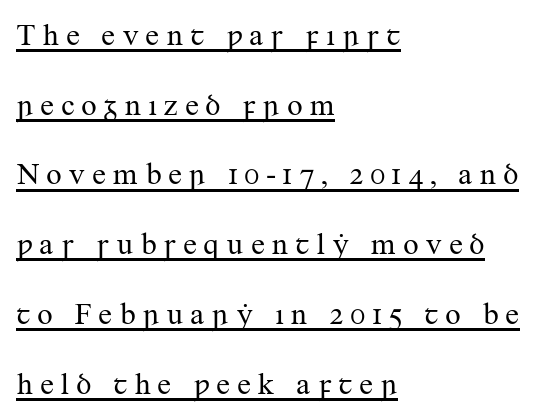
Q: Is the text bold? A: No.
Q: Is the text italic (slanted)? A: No, it is upright.
Q: Is the typeface a serif or a sans-serif typeface? A: Serif.
Q: Is the text underlined? A: Yes.
Q: How is the paragraph aligned? A: Left-aligned.
Q: Is the spacing between letters normal or unusually wide? A: Unusually wide.
Q: Is the spacing between lines tight, normal or loose? A: Loose.
Q: Width (condensed, normal, or wide)? A: Normal.
Q: Stroke contrast? A: Medium.
Q: x-height? A: Small.
Q: Monospaced? A: No.
